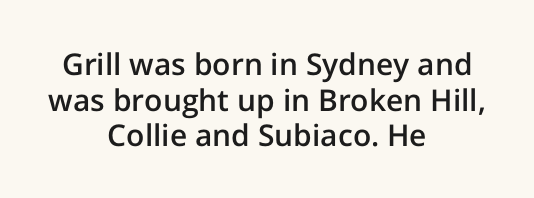
The image shows 30 px semibold sans-serif type, upright; set centered, line spacing 1.19x, normal letter spacing, not underlined; low stroke contrast and a medium x-height.
